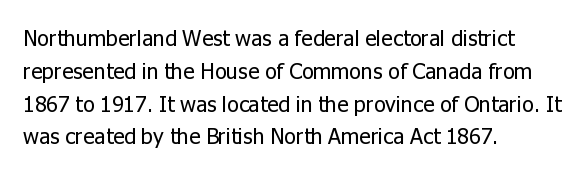
Q: Is the text bold? A: No.
Q: Is the text italic (slanted)? A: No, it is upright.
Q: Is the text underlined? A: No.
Q: How is the paragraph aligned? A: Left-aligned.
Q: Is the spacing between letters normal or unusually wide? A: Normal.
Q: Is the spacing between lines tight, normal or loose? A: Normal.
